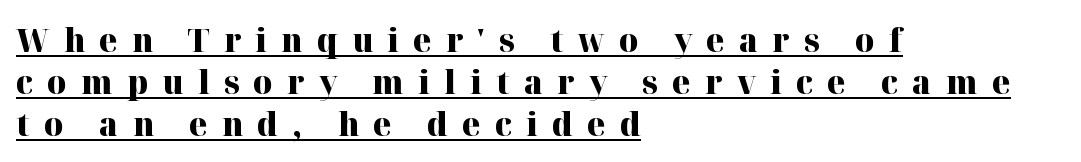
Q: Is the text bold? A: Yes.
Q: Is the text italic (slanted)? A: No, it is upright.
Q: Is the typeface a serif or a sans-serif typeface? A: Serif.
Q: Is the text underlined? A: Yes.
Q: How is the paragraph aligned? A: Left-aligned.
Q: Is the spacing between letters normal or unusually wide? A: Unusually wide.
Q: Is the spacing between lines tight, normal or loose? A: Normal.
Q: Width (condensed, normal, or wide)? A: Normal.
Q: Stroke contrast? A: High.
Q: x-height? A: Medium.
Q: Monospaced? A: No.
